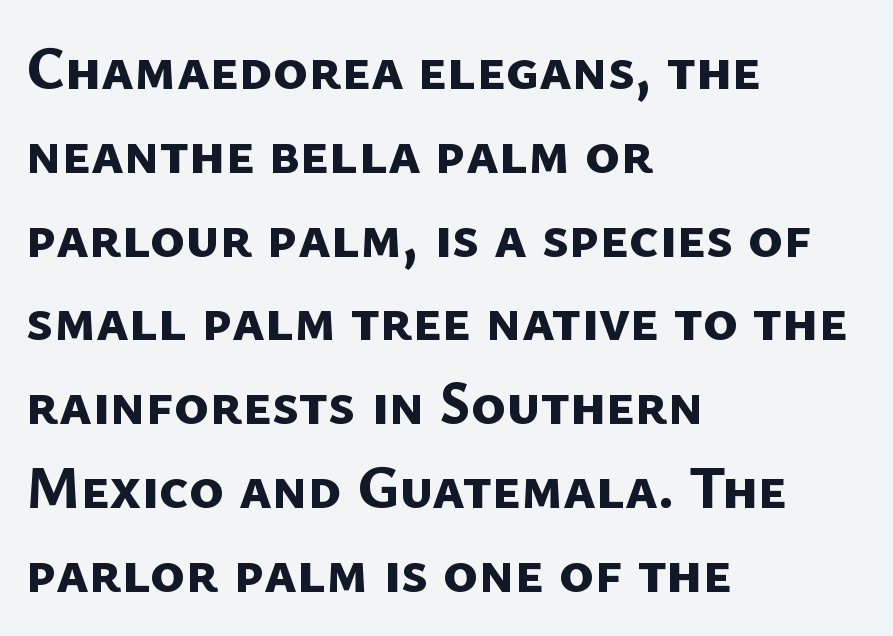
{"serif": "no", "bold": "yes", "weight": "bold", "width": "normal", "stroke_contrast": "low", "x_height": "medium", "monospaced": "no", "underline": "no", "align": "left", "line_spacing": "normal", "line_spacing_ratio": 1.42, "letter_spacing": "normal", "letter_spacing_em": 0.0, "glyph_px": 59}
